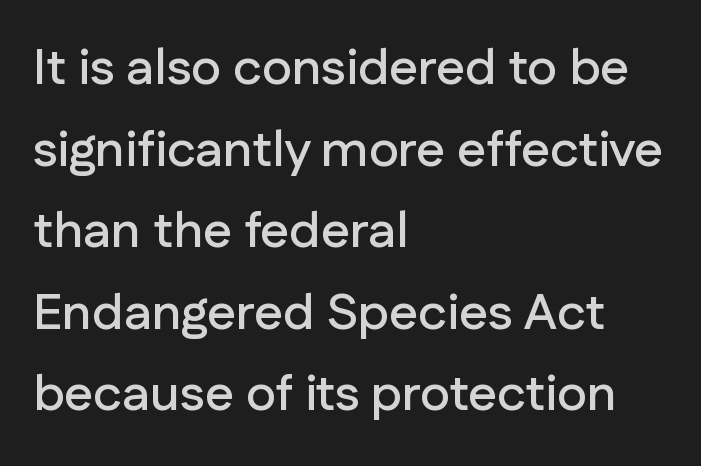
{"serif": "no", "italic": "no", "width": "normal", "stroke_contrast": "low", "x_height": "medium", "monospaced": "no", "underline": "no", "align": "left", "line_spacing": "normal", "line_spacing_ratio": 1.6, "letter_spacing": "normal", "letter_spacing_em": 0.0, "glyph_px": 51}
